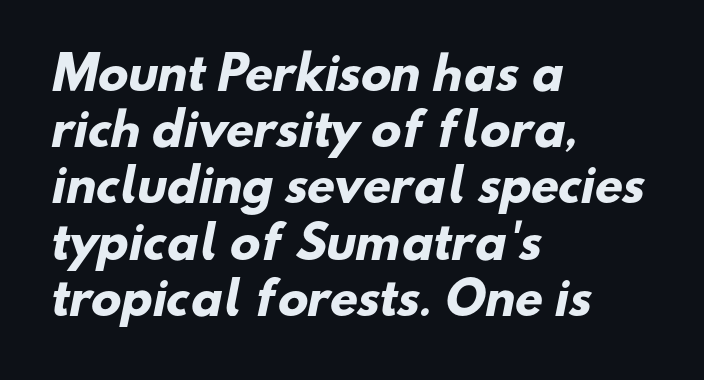
Q: Is the text bold? A: Yes.
Q: Is the typeface a serif or a sans-serif typeface? A: Sans-serif.
Q: Is the text underlined? A: No.
Q: How is the paragraph aligned? A: Left-aligned.
Q: Is the spacing between letters normal or unusually wide? A: Normal.
Q: Is the spacing between lines tight, normal or loose? A: Normal.
Q: Width (condensed, normal, or wide)? A: Normal.
Q: Stroke contrast? A: Low.
Q: x-height? A: Small.
Q: Monospaced? A: No.
